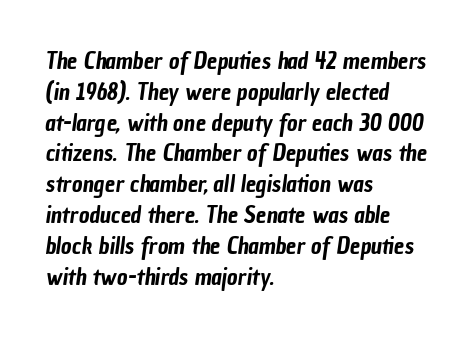
The image shows 23 px text type; set left-aligned, normal line spacing (1.34x), normal letter spacing, not underlined.
